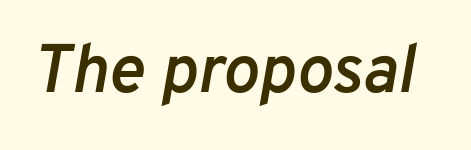
The image shows 68 px semibold type, italic (leaning right); set normal letter spacing, not underlined; low stroke contrast and a medium x-height.
